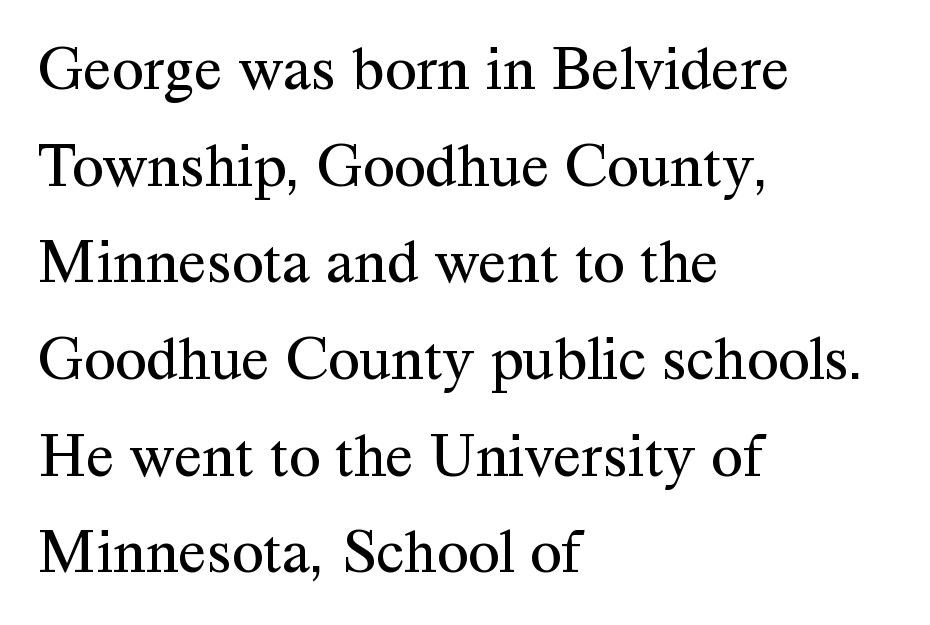
Q: Is the text bold? A: No.
Q: Is the text italic (slanted)? A: No, it is upright.
Q: Is the typeface a serif or a sans-serif typeface? A: Serif.
Q: Is the text underlined? A: No.
Q: How is the paragraph aligned? A: Left-aligned.
Q: Is the spacing between letters normal or unusually wide? A: Normal.
Q: Is the spacing between lines tight, normal or loose? A: Normal.
Q: Width (condensed, normal, or wide)? A: Normal.
Q: Stroke contrast? A: Medium.
Q: x-height? A: Medium.
Q: Monospaced? A: No.
